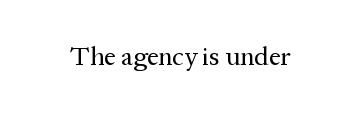
Q: Is the text bold? A: No.
Q: Is the text italic (slanted)? A: No, it is upright.
Q: Is the text underlined? A: No.
Q: Is the spacing between letters normal or unusually wide? A: Normal.
